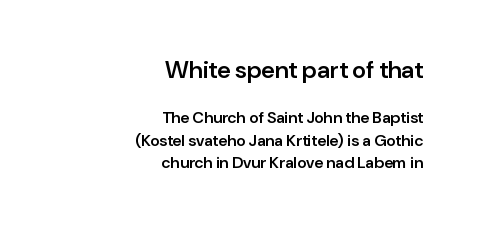
The image shows 24 px text type, upright; set right-aligned, normal line spacing (1.41x), normal letter spacing, not underlined; the first (top) block is 1.5x larger.
